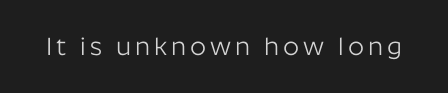
{"italic": "no", "bold": "no", "underline": "no", "glyph_px": 25}
